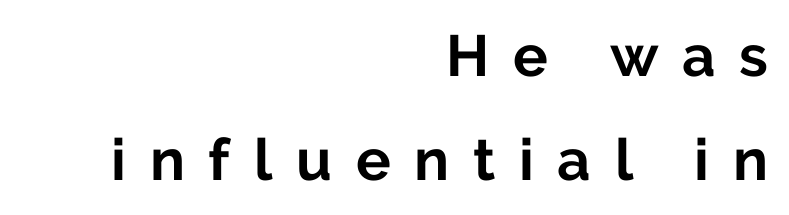
How heavy is the stroke? Heavy — this is a bold. Does the type have serifs? No, each stem ends abruptly. Letter spacing: wide. Where is the straight margin? On the right. A bare baseline throughout the passage.
